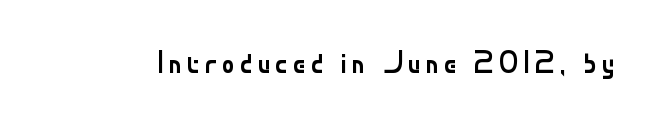
The image shows 31 px regular-weight sans-serif type, upright; set not underlined; low stroke contrast and a small x-height.
